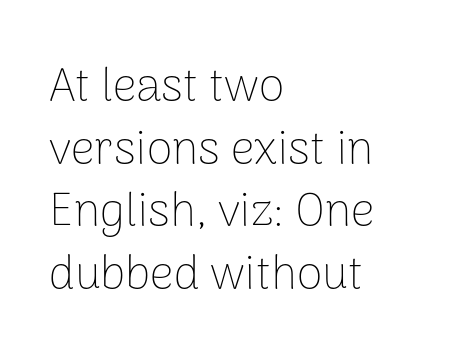
Q: Is the text bold? A: No.
Q: Is the text italic (slanted)? A: No, it is upright.
Q: Is the typeface a serif or a sans-serif typeface? A: Sans-serif.
Q: Is the text underlined? A: No.
Q: How is the paragraph aligned? A: Left-aligned.
Q: Is the spacing between letters normal or unusually wide? A: Normal.
Q: Is the spacing between lines tight, normal or loose? A: Normal.
Q: Width (condensed, normal, or wide)? A: Normal.
Q: Stroke contrast? A: Low.
Q: x-height? A: Medium.
Q: Monospaced? A: No.
